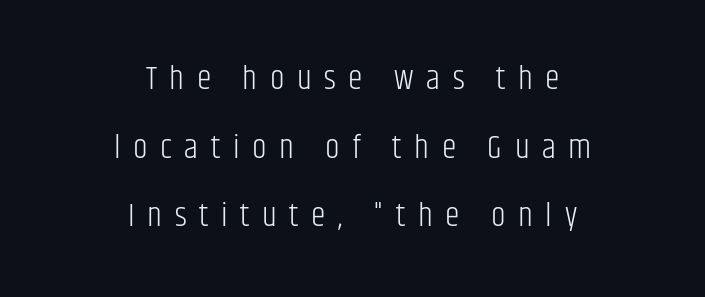
Q: Is the text bold? A: No.
Q: Is the text italic (slanted)? A: No, it is upright.
Q: Is the typeface a serif or a sans-serif typeface? A: Sans-serif.
Q: Is the text underlined? A: No.
Q: How is the paragraph aligned? A: Centered.
Q: Is the spacing between letters normal or unusually wide? A: Unusually wide.
Q: Is the spacing between lines tight, normal or loose? A: Loose.
Q: Width (condensed, normal, or wide)? A: Condensed.
Q: Stroke contrast? A: Low.
Q: x-height? A: Large.
Q: Monospaced? A: No.
